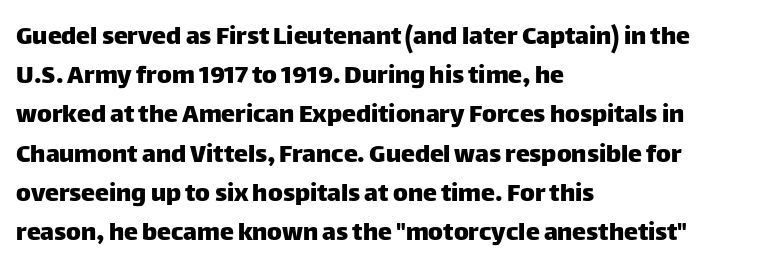
{"serif": "no", "italic": "no", "width": "normal", "stroke_contrast": "low", "x_height": "large", "monospaced": "no", "underline": "no", "align": "left", "line_spacing": "normal", "line_spacing_ratio": 1.4, "letter_spacing": "normal", "letter_spacing_em": 0.0, "glyph_px": 28}
